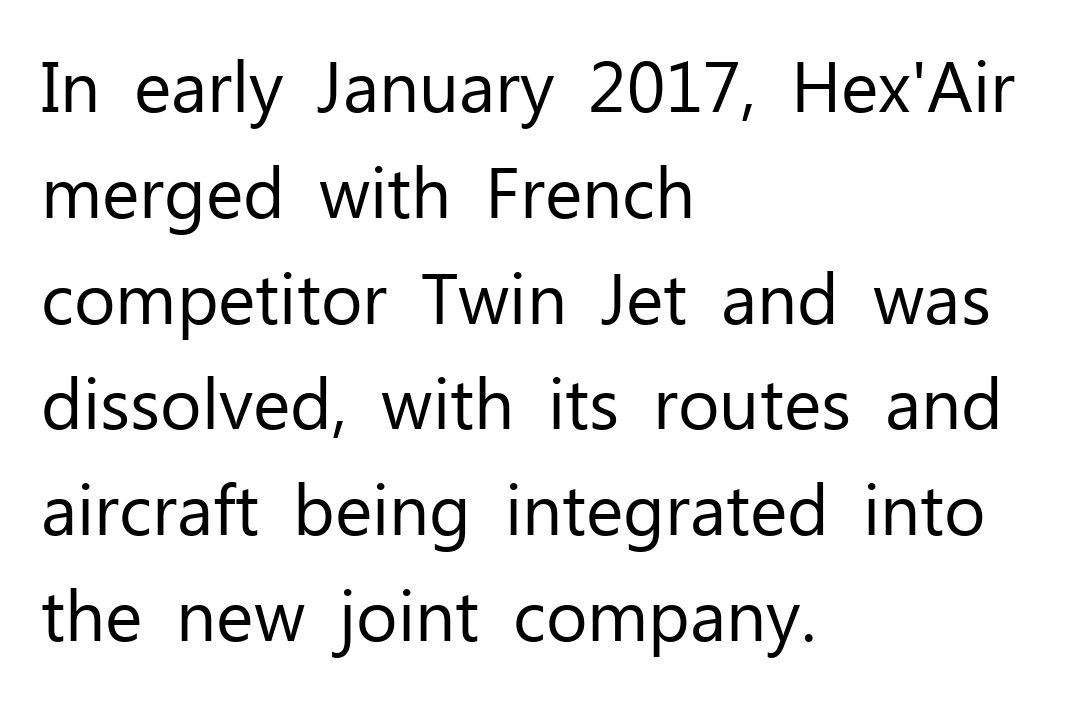
The image shows 71 px regular-weight sans-serif type, upright; set left-aligned, normal line spacing (1.49x), normal letter spacing, not underlined; low stroke contrast and a medium x-height.
